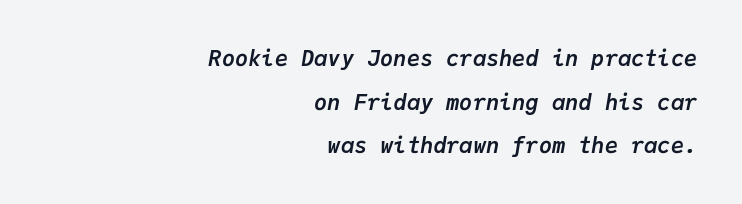
Q: Is the text bold? A: Yes.
Q: Is the text italic (slanted)? A: Yes, it leans right by about 9 degrees.
Q: Is the text underlined? A: No.
Q: How is the paragraph aligned? A: Right-aligned.
Q: Is the spacing between letters normal or unusually wide? A: Normal.
Q: Is the spacing between lines tight, normal or loose? A: Loose.
